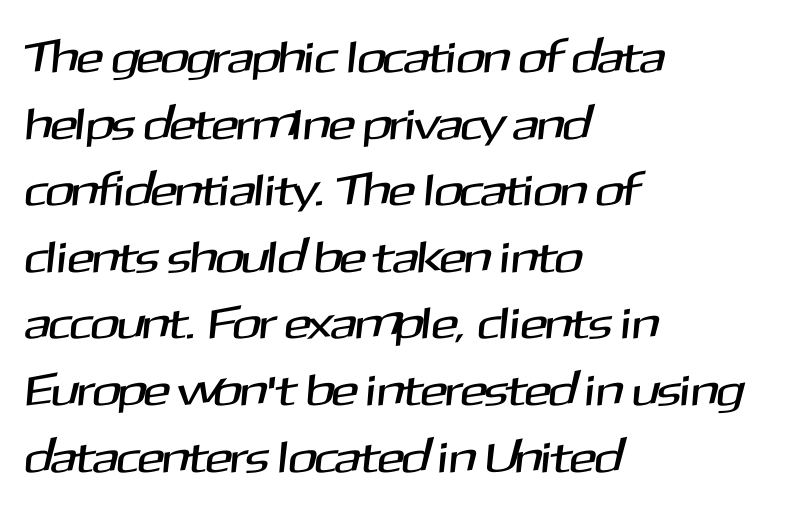
Q: Is the typeface a serif or a sans-serif typeface? A: Sans-serif.
Q: Is the text underlined? A: No.
Q: How is the paragraph aligned? A: Left-aligned.
Q: Is the spacing between letters normal or unusually wide? A: Normal.
Q: Is the spacing between lines tight, normal or loose? A: Normal.
Q: Width (condensed, normal, or wide)? A: Normal.
Q: Stroke contrast? A: Medium.
Q: x-height? A: Medium.
Q: Monospaced? A: No.
